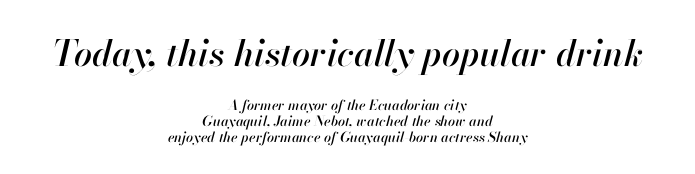
Tracking value appears to be zero — textbook default spacing. Bigger letters appear in the top chunk; the bottom chunk is reduced. Plain, unruled lines of type. Very little white space separates one row of letters from the next. The text carries the slant typical of an italic or oblique font. A student would call this center alignment; a typographer would say set centered.
